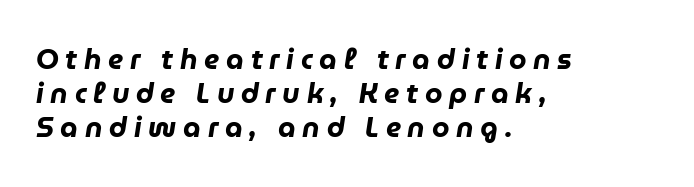
When letters slant like this, we call the style italic. Note the varied advance widths — an 'i' is clearly narrower than an 'm'. Each glyph is drawn with heavy, bold strokes. Typeset ragged right — the left edge is the straight one.
